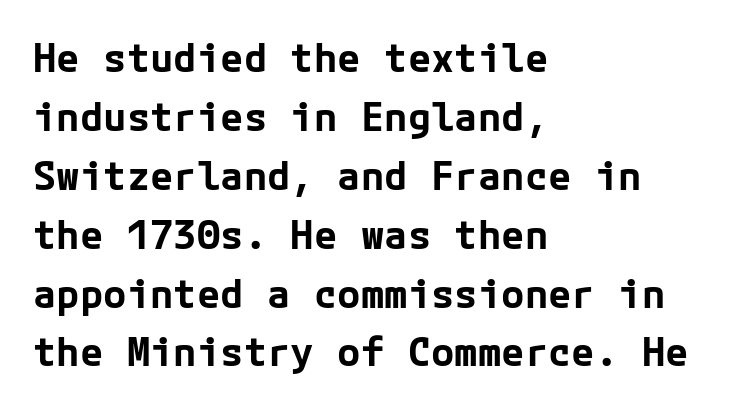
Q: Is the text bold? A: Yes.
Q: Is the text italic (slanted)? A: No, it is upright.
Q: Is the typeface a serif or a sans-serif typeface? A: Sans-serif.
Q: Is the text underlined? A: No.
Q: How is the paragraph aligned? A: Left-aligned.
Q: Is the spacing between letters normal or unusually wide? A: Normal.
Q: Is the spacing between lines tight, normal or loose? A: Normal.
Q: Width (condensed, normal, or wide)? A: Normal.
Q: Stroke contrast? A: Low.
Q: x-height? A: Medium.
